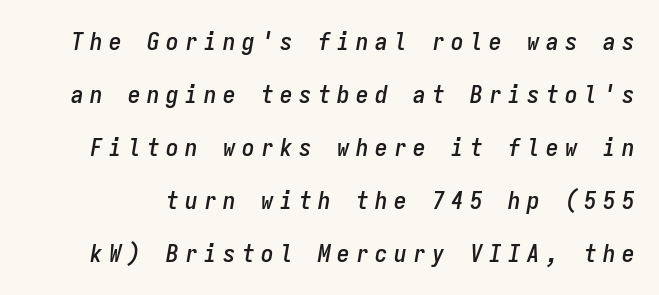
Honestly, the rows look like they've been pulled way apart. Type without underlining. Tracking value appears strongly positive — letters spread wide. Notice how the stems are inclined rather than vertical — that's the hallmark of italics.
